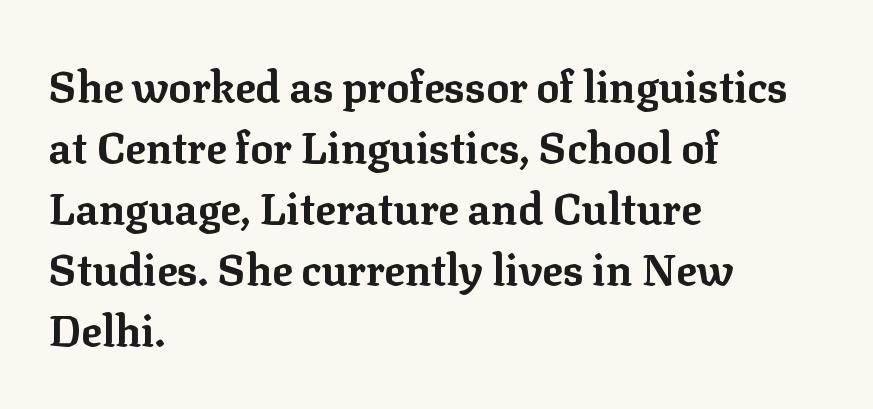
{"serif": "yes", "italic": "no", "bold": "yes", "weight": "bold", "width": "normal", "stroke_contrast": "low", "x_height": "medium", "monospaced": "no", "underline": "no", "align": "left", "line_spacing": "normal", "line_spacing_ratio": 1.42, "letter_spacing": "normal", "letter_spacing_em": 0.0, "glyph_px": 43}
